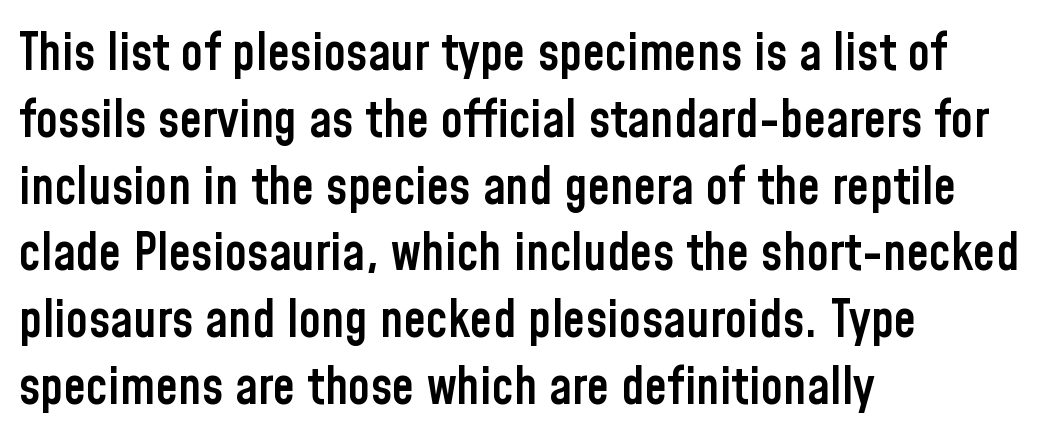
{"serif": "no", "italic": "no", "bold": "semi", "weight": "semibold", "width": "condensed", "stroke_contrast": "low", "x_height": "medium", "monospaced": "no", "underline": "no", "align": "left", "line_spacing": "normal", "line_spacing_ratio": 1.31, "letter_spacing": "normal", "letter_spacing_em": 0.0, "glyph_px": 51}
